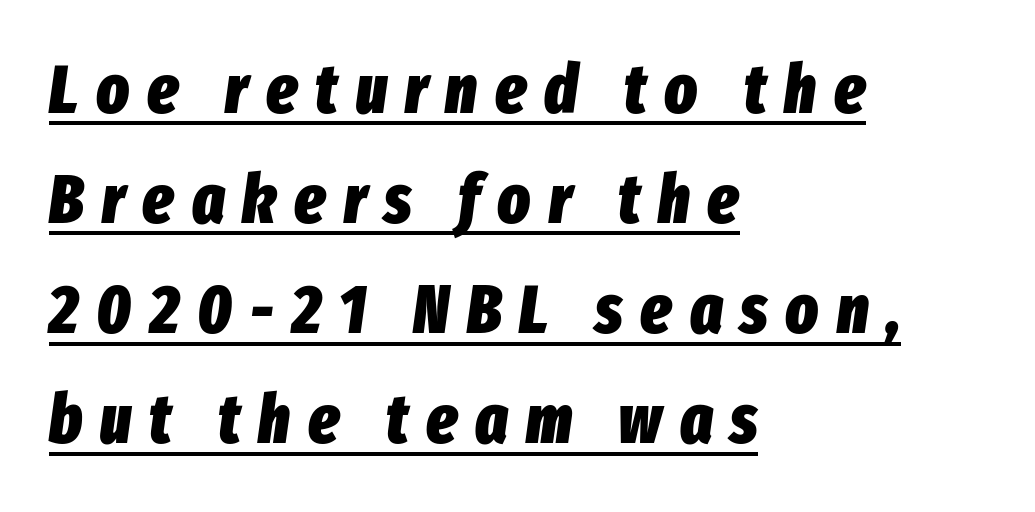
Q: Is the text bold? A: Yes.
Q: Is the text italic (slanted)? A: Yes, it leans right by about 8 degrees.
Q: Is the text underlined? A: Yes.
Q: How is the paragraph aligned? A: Left-aligned.
Q: Is the spacing between letters normal or unusually wide? A: Unusually wide.
Q: Is the spacing between lines tight, normal or loose? A: Normal.
Q: Width (condensed, normal, or wide)? A: Condensed.
Q: Stroke contrast? A: Low.
Q: x-height? A: Medium.
Q: Monospaced? A: No.
